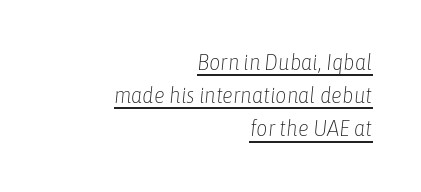
The image shows 22 px text type, italic (leaning right); set right-aligned, normal line spacing (1.51x), normal letter spacing, underlined.
